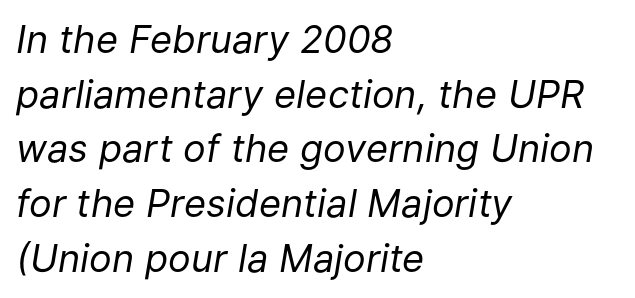
Each row of text sits above clean, open space. This is oblique type, the kind used for emphasis or titles. In CSS terms this would be text-align: left. Think of a printed novel: that variable character pitch is what you see here. Default kerning and tracking; the words read as compact shapes.
